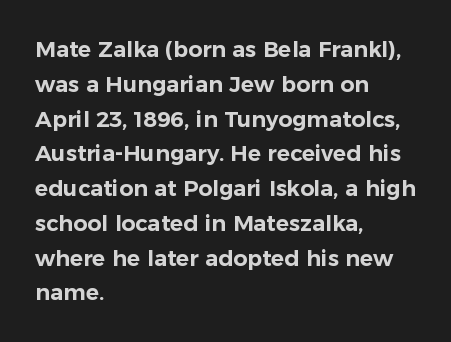
{"italic": "no", "underline": "no", "align": "left", "line_spacing": "normal", "line_spacing_ratio": 1.58, "letter_spacing": "normal", "letter_spacing_em": 0.0, "glyph_px": 22}
